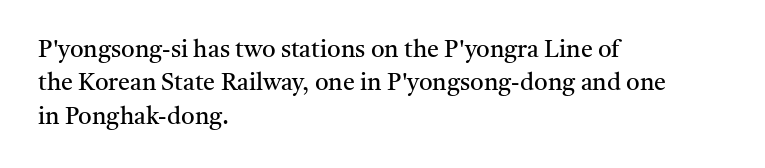
Q: Is the text bold? A: No.
Q: Is the text italic (slanted)? A: No, it is upright.
Q: Is the text underlined? A: No.
Q: How is the paragraph aligned? A: Left-aligned.
Q: Is the spacing between letters normal or unusually wide? A: Normal.
Q: Is the spacing between lines tight, normal or loose? A: Normal.
